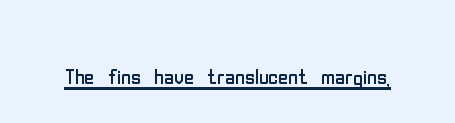
{"italic": "no", "bold": "no", "underline": "yes", "letter_spacing": "normal", "letter_spacing_em": 0.0, "glyph_px": 27}
